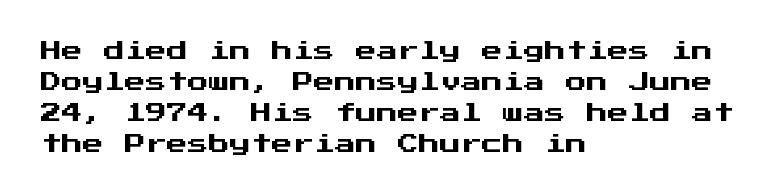
There is no visible air inserted between adjacent glyphs. Alignment: flush left. The words here are not underlined. The axis of the letterforms is exactly vertical. The designer left line spacing at the default.
